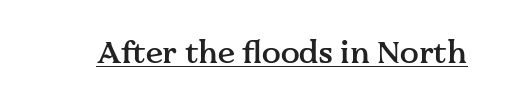
The passage shown is semibold, sitting just below true bold. Inter-character spacing is left at the font's built-in metrics. This sample has the flowing, uneven cadence of proportional lettering. The face used here is seriffed, in the tradition of book romans.
